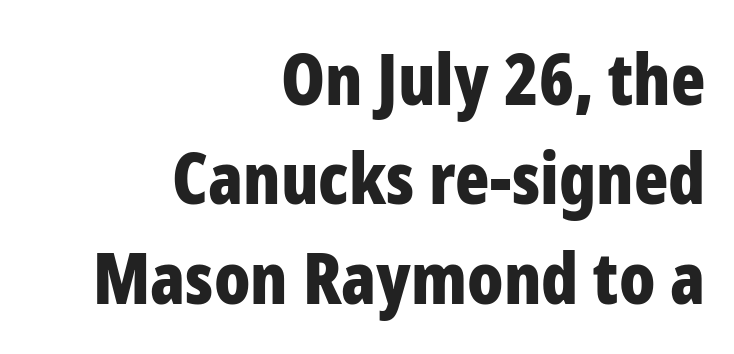
Q: Is the text bold? A: Yes.
Q: Is the text italic (slanted)? A: No, it is upright.
Q: Is the typeface a serif or a sans-serif typeface? A: Sans-serif.
Q: Is the text underlined? A: No.
Q: How is the paragraph aligned? A: Right-aligned.
Q: Is the spacing between letters normal or unusually wide? A: Normal.
Q: Is the spacing between lines tight, normal or loose? A: Normal.
Q: Width (condensed, normal, or wide)? A: Condensed.
Q: Stroke contrast? A: Low.
Q: x-height? A: Medium.
Q: Monospaced? A: No.
